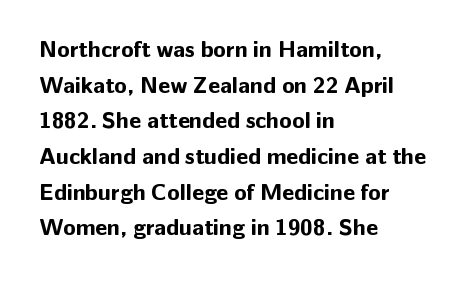
Q: Is the text bold? A: Yes.
Q: Is the text italic (slanted)? A: No, it is upright.
Q: Is the text underlined? A: No.
Q: How is the paragraph aligned? A: Left-aligned.
Q: Is the spacing between letters normal or unusually wide? A: Normal.
Q: Is the spacing between lines tight, normal or loose? A: Normal.
